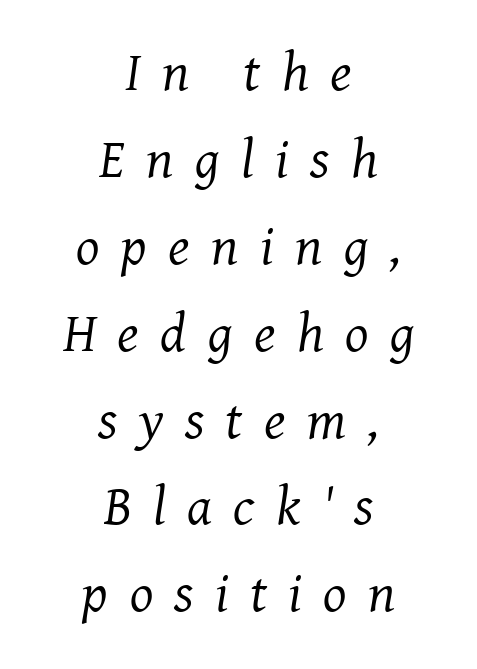
The image shows 55 px regular-weight serif type, italic (leaning right); set centered, normal line spacing (1.58x), unusually wide letter spacing (+0.39 em), not underlined; medium stroke contrast and a medium x-height.
